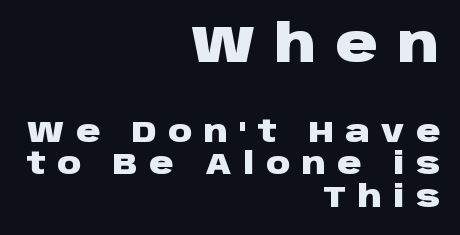
Q: Is the text bold? A: Yes.
Q: Is the text italic (slanted)? A: No, it is upright.
Q: Is the typeface a serif or a sans-serif typeface? A: Sans-serif.
Q: Is the text underlined? A: No.
Q: How is the paragraph aligned? A: Right-aligned.
Q: Is the spacing between letters normal or unusually wide? A: Unusually wide.
Q: Is the spacing between lines tight, normal or loose? A: Tight.
Q: Which block of text is set in a larger size, the first (top) or the second (bottom)? A: The first (top) one.
Q: Width (condensed, normal, or wide)? A: Wide.
Q: Stroke contrast? A: Low.
Q: x-height? A: Large.
Q: Monospaced? A: No.
